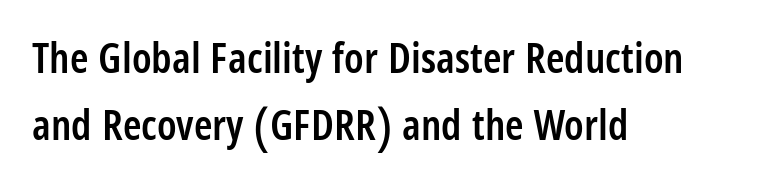
{"serif": "no", "italic": "no", "bold": "semi", "weight": "semibold", "width": "condensed", "stroke_contrast": "low", "x_height": "large", "monospaced": "no", "underline": "no", "align": "left", "line_spacing": "normal", "line_spacing_ratio": 1.6, "letter_spacing": "normal", "letter_spacing_em": 0.0, "glyph_px": 42}
